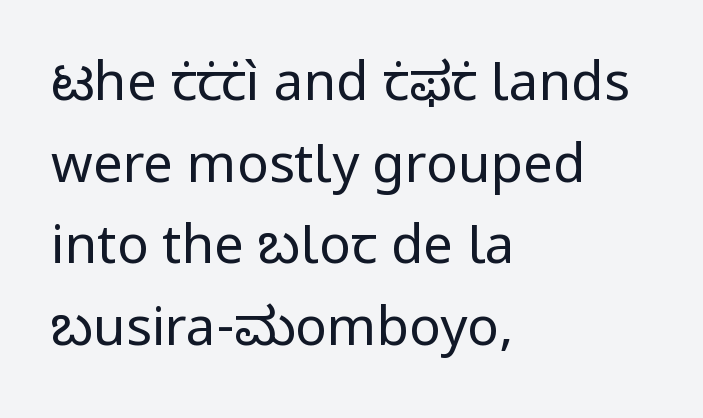
The image shows 53 px regular-weight sans-serif type, upright; set left-aligned, normal line spacing (1.54x), normal letter spacing, not underlined; low stroke contrast and a medium x-height.
